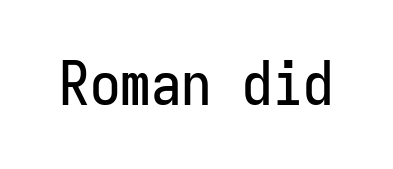
The typeface chosen for these lines omits serifs. No word sits above an underline. Tracking value appears to be zero — textbook default spacing. Do the letters lean? They stand straight. Each letter, wide or thin by design, is forced into the same width here.
